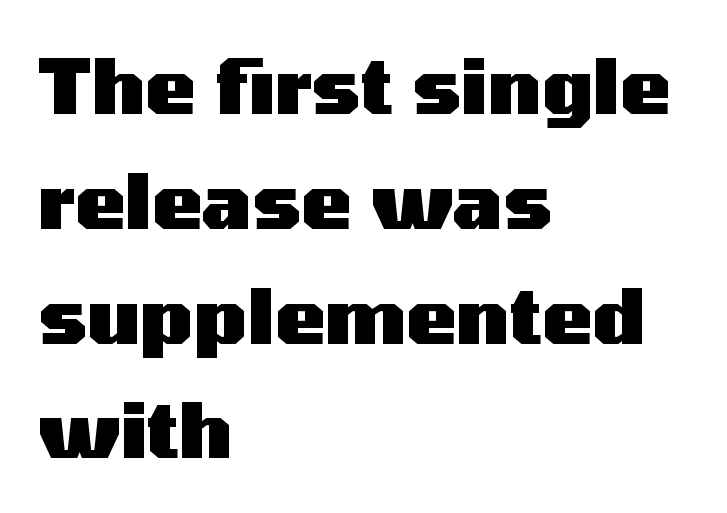
Q: Is the text bold? A: Yes.
Q: Is the text italic (slanted)? A: No, it is upright.
Q: Is the typeface a serif or a sans-serif typeface? A: Sans-serif.
Q: Is the text underlined? A: No.
Q: How is the paragraph aligned? A: Left-aligned.
Q: Is the spacing between letters normal or unusually wide? A: Normal.
Q: Is the spacing between lines tight, normal or loose? A: Normal.
Q: Width (condensed, normal, or wide)? A: Wide.
Q: Stroke contrast? A: Medium.
Q: x-height? A: Medium.
Q: Monospaced? A: No.
